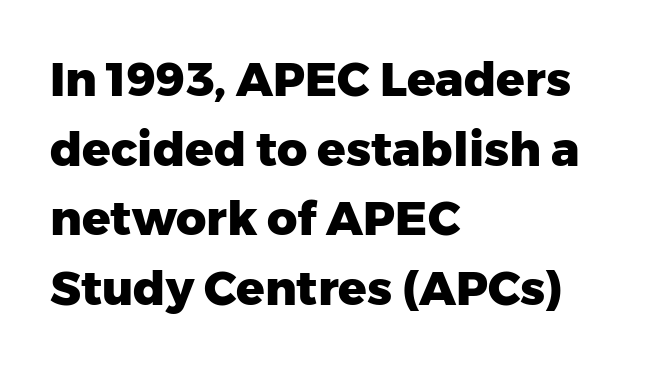
{"serif": "no", "italic": "no", "bold": "yes", "weight": "heavy", "width": "normal", "stroke_contrast": "low", "x_height": "medium", "monospaced": "no", "underline": "no", "align": "left", "line_spacing": "normal", "line_spacing_ratio": 1.48, "letter_spacing": "normal", "letter_spacing_em": 0.0, "glyph_px": 47}
